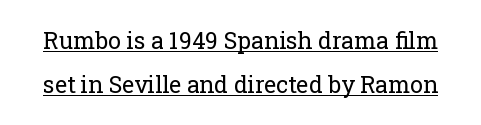
{"italic": "no", "bold": "no", "underline": "yes", "line_spacing": "loose", "line_spacing_ratio": 1.92, "letter_spacing": "normal", "letter_spacing_em": 0.0, "glyph_px": 23}
